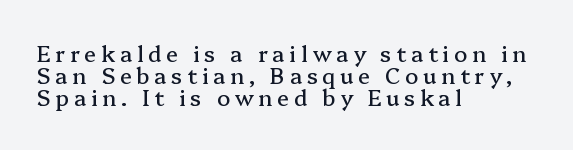
{"italic": "no", "underline": "no", "align": "left", "line_spacing": "tight", "line_spacing_ratio": 1.01, "letter_spacing": "wide", "letter_spacing_em": 0.21, "glyph_px": 22}
